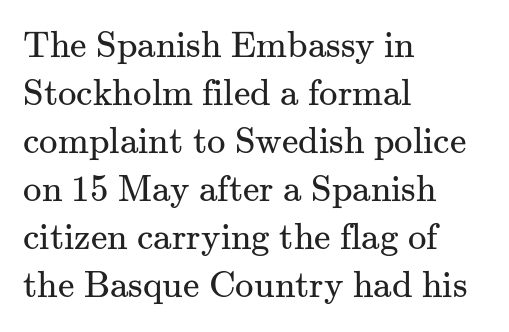
The image shows 37 px regular-weight serif type, upright; set left-aligned, normal line spacing (1.3x), normal letter spacing, not underlined; medium stroke contrast and a small x-height.
